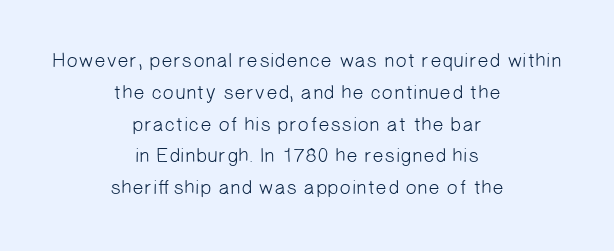
{"bold": "no", "underline": "no", "align": "center", "line_spacing": "normal", "line_spacing_ratio": 1.59, "letter_spacing": "normal", "letter_spacing_em": 0.0, "glyph_px": 20}
